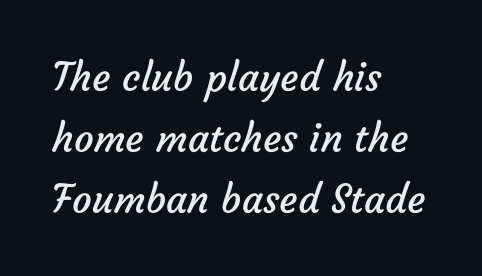
This sample has the flowing, uneven cadence of proportional lettering. Standard letterfit; no display-style spreading of the glyphs. The rendering uses a moderate line-height, typical for paragraphs. Any mark beneath the type? The region is blank.
